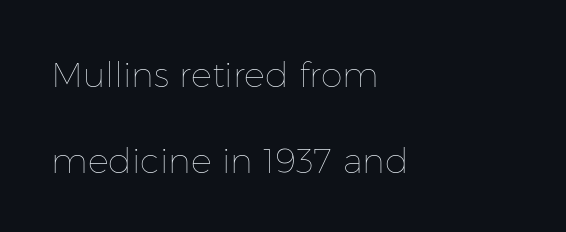
{"italic": "no", "bold": "no", "weight": "thin", "width": "normal", "stroke_contrast": "low", "x_height": "medium", "monospaced": "no", "underline": "no", "align": "left", "line_spacing": "loose", "line_spacing_ratio": 2.47, "letter_spacing": "normal", "letter_spacing_em": 0.0, "glyph_px": 35}
